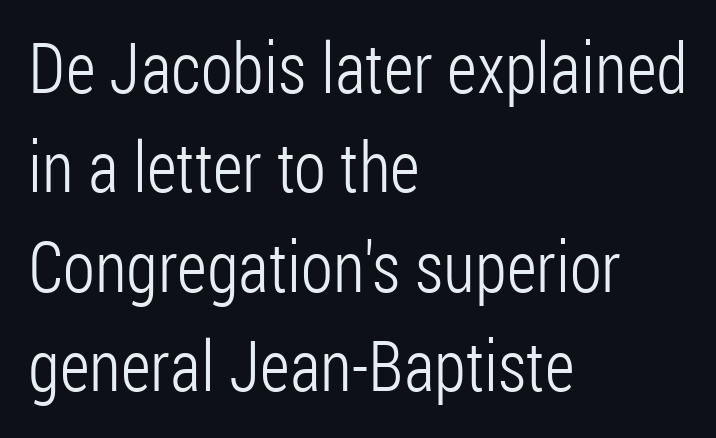
{"serif": "no", "italic": "no", "bold": "no", "weight": "light", "width": "condensed", "stroke_contrast": "low", "x_height": "medium", "monospaced": "no", "underline": "no", "align": "left", "line_spacing": "normal", "line_spacing_ratio": 1.42, "letter_spacing": "normal", "letter_spacing_em": 0.0, "glyph_px": 70}
